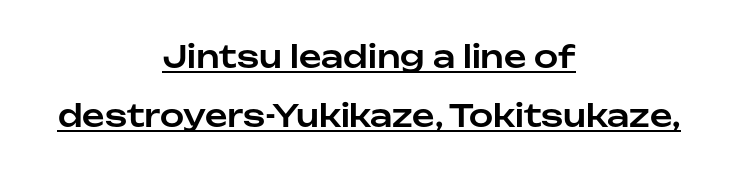
The image shows 31 px sans-serif type, upright; set centered, loose line spacing (1.9x), normal letter spacing, underlined; low stroke contrast and a medium x-height.
